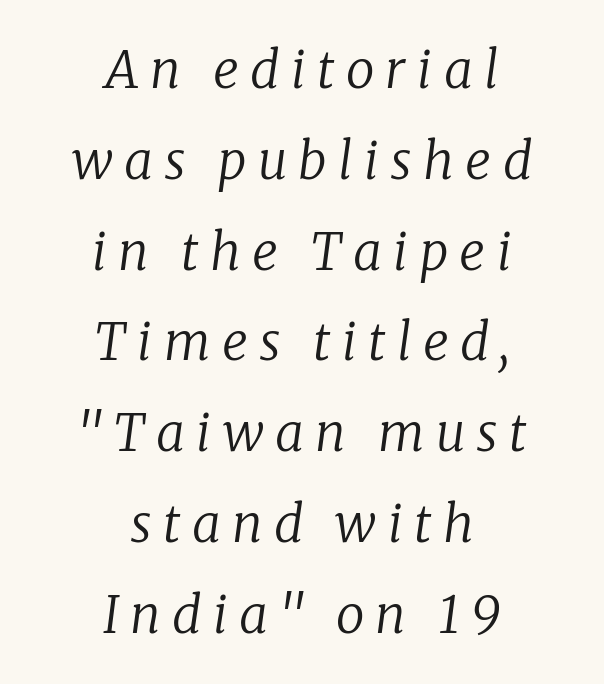
Q: Is the text bold? A: No.
Q: Is the text italic (slanted)? A: Yes, it leans right by about 8 degrees.
Q: Is the typeface a serif or a sans-serif typeface? A: Serif.
Q: Is the text underlined? A: No.
Q: How is the paragraph aligned? A: Centered.
Q: Is the spacing between letters normal or unusually wide? A: Unusually wide.
Q: Width (condensed, normal, or wide)? A: Normal.
Q: Stroke contrast? A: Low.
Q: x-height? A: Medium.
Q: Monospaced? A: No.
